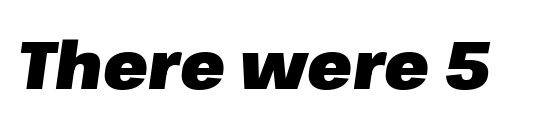
{"italic": "yes", "lean": "right", "slant_degrees": 8, "bold": "yes", "weight": "heavy", "width": "normal", "stroke_contrast": "low", "x_height": "medium", "monospaced": "no", "underline": "no", "letter_spacing": "normal", "letter_spacing_em": 0.0, "glyph_px": 66}
